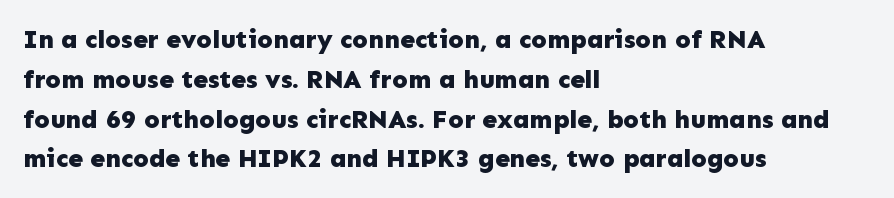
The image shows 26 px bold type, upright; set left-aligned, normal line spacing (1.53x), normal letter spacing, not underlined.
